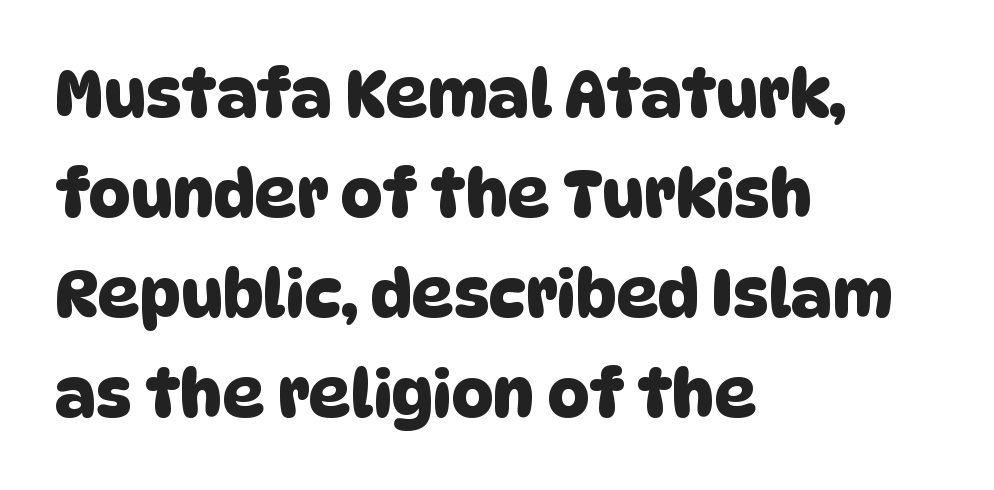
The image shows 65 px sans-serif type; set left-aligned, normal line spacing (1.54x), normal letter spacing, not underlined; low stroke contrast and a large x-height.
